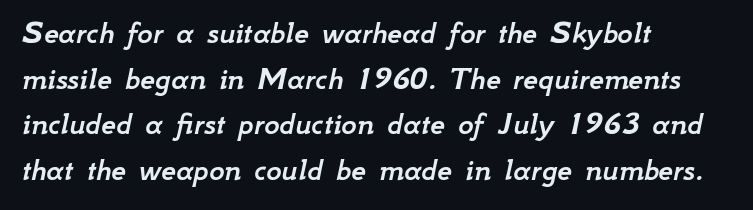
{"italic": "yes", "lean": "right", "slant_degrees": 12, "width": "normal", "stroke_contrast": "low", "x_height": "small", "monospaced": "no", "underline": "no", "align": "left", "line_spacing": "normal", "line_spacing_ratio": 1.38, "letter_spacing": "normal", "letter_spacing_em": 0.0, "glyph_px": 33}
